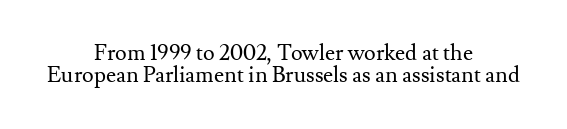
Q: Is the text bold? A: No.
Q: Is the text italic (slanted)? A: No, it is upright.
Q: Is the text underlined? A: No.
Q: How is the paragraph aligned? A: Centered.
Q: Is the spacing between letters normal or unusually wide? A: Normal.
Q: Is the spacing between lines tight, normal or loose? A: Tight.
